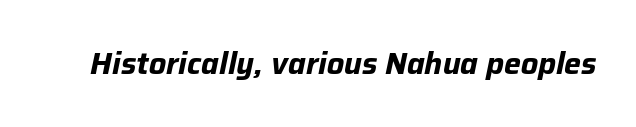
The image shows 30 px bold type, italic (leaning right); set normal letter spacing, not underlined; low stroke contrast and a medium x-height.
